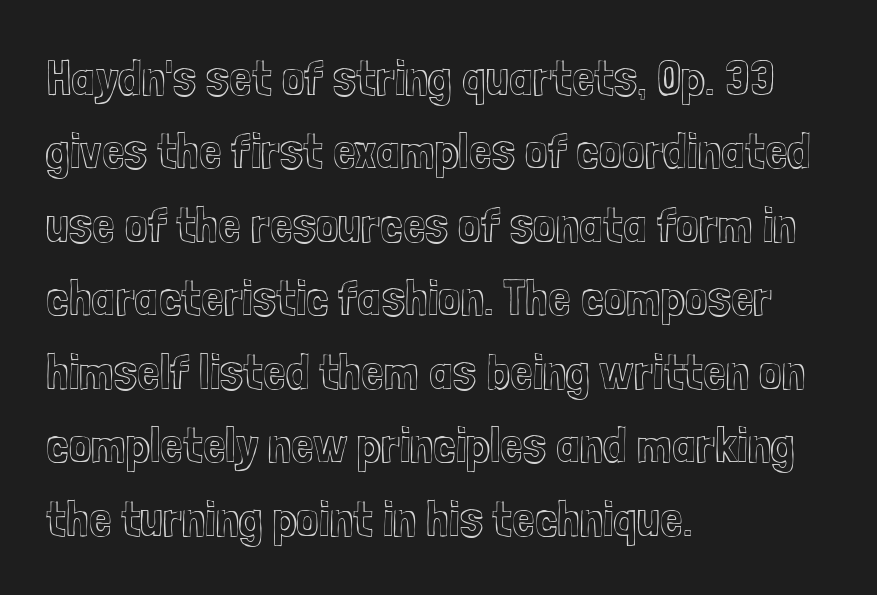
Q: Is the text italic (slanted)? A: No, it is upright.
Q: Is the text underlined? A: No.
Q: How is the paragraph aligned? A: Left-aligned.
Q: Is the spacing between letters normal or unusually wide? A: Normal.
Q: Is the spacing between lines tight, normal or loose? A: Normal.
Q: Width (condensed, normal, or wide)? A: Condensed.
Q: x-height? A: Medium.
Q: Monospaced? A: No.
